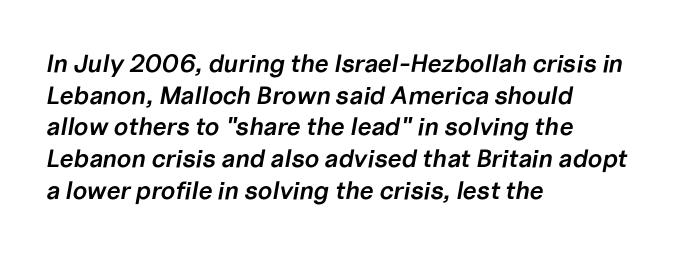
No extra tracking has been applied to these lines. Whoever set this chose a conventional vertical rhythm. Emphasis by weight is partial: semibold. The gap between lines stays unmarked. In CSS terms this would be text-align: left.
